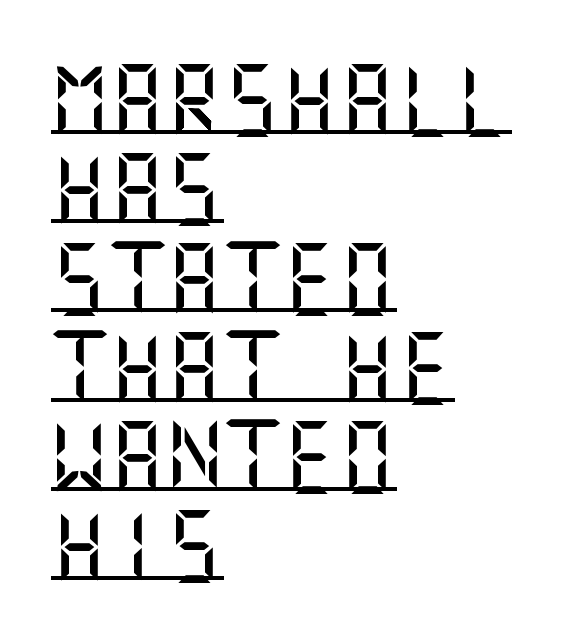
The axis of the letterforms is exactly vertical. Like a heading marked for emphasis, these lines bear an underscore. Does the copy run flush right? No — it runs flush left. These lines are composed in type without serifs. There is no visible air inserted between adjacent glyphs.
